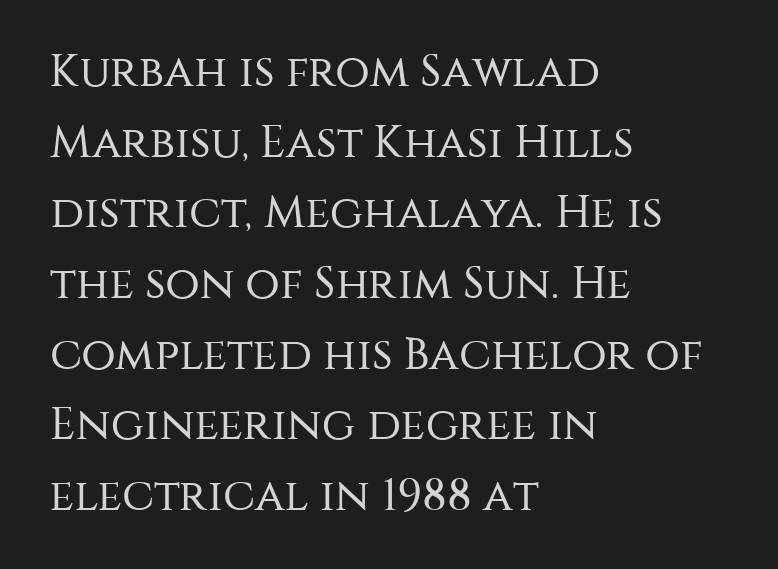
The image shows 45 px regular-weight sans-serif type, upright; set left-aligned, normal line spacing (1.57x), normal letter spacing, not underlined; medium stroke contrast and a large x-height.
